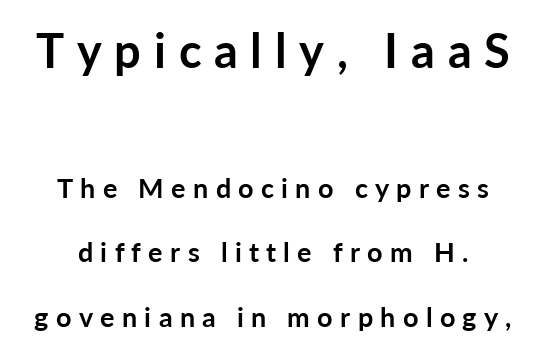
The rendering uses natural spacing where letterforms have individual widths. Is the type bold? Yes — the strokes are clearly thick and heavy. The composition opens big and finishes small. Beneath every word, the page is bare. Students, note that the glyphs here are deliberately spaced far apart. It's the straight-up-and-down kind of type.
